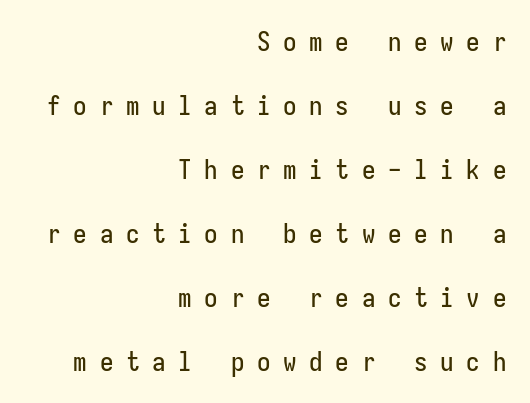
Q: Is the text italic (slanted)? A: No, it is upright.
Q: Is the text underlined? A: No.
Q: How is the paragraph aligned? A: Right-aligned.
Q: Is the spacing between letters normal or unusually wide? A: Unusually wide.
Q: Is the spacing between lines tight, normal or loose? A: Loose.
